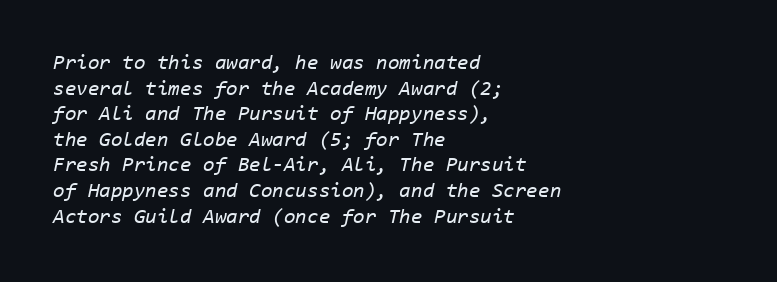
The image shows 21 px text type, italic (leaning right); set left-aligned, line spacing 1.22x, normal letter spacing, not underlined.
